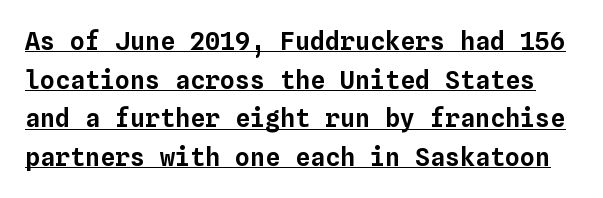
Q: Is the text italic (slanted)? A: No, it is upright.
Q: Is the text underlined? A: Yes.
Q: Is the spacing between letters normal or unusually wide? A: Normal.
Q: Is the spacing between lines tight, normal or loose? A: Normal.
